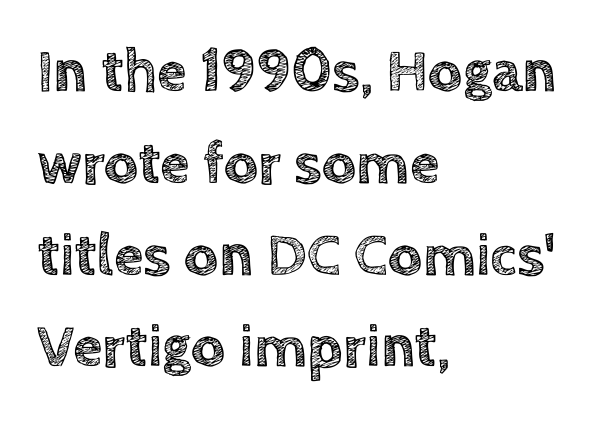
The image shows 60 px text type, upright; set left-aligned, normal line spacing (1.53x), normal letter spacing, not underlined; a large x-height.
